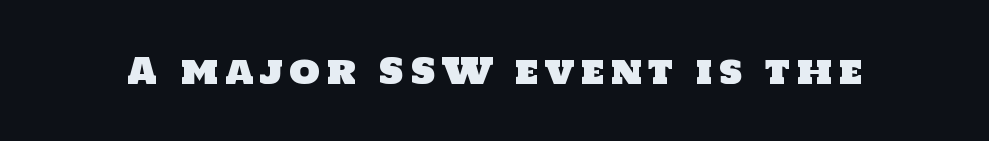
Nobody drew a line under any word here. The passage shown is typed in a proportional face where columns would drift. Does the type have serifs? No, each stem ends abruptly.
